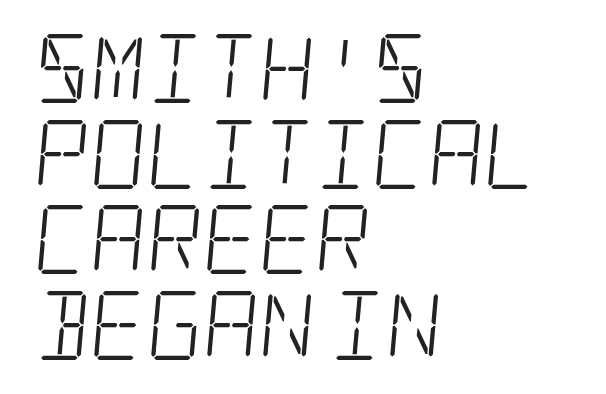
{"serif": "yes", "bold": "no", "weight": "light", "width": "condensed", "stroke_contrast": "low", "x_height": "large", "underline": "no", "align": "left", "line_spacing_ratio": 1.24, "letter_spacing": "normal", "letter_spacing_em": 0.0, "glyph_px": 69}
